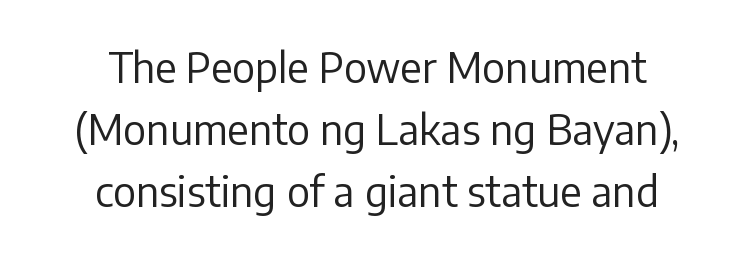
This is the regular roman posture of the typeface. This sample has the flowing, uneven cadence of proportional lettering. No word sits above an underline. The cut favours lightness, reaching ordinary text weight at its darkest. This sample uses a sans-serif face.
